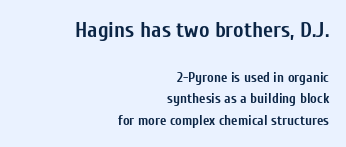
The image shows 22 px bold type, upright; set right-aligned, normal line spacing (1.55x), normal letter spacing, not underlined; the first (top) block is 1.57x larger.
